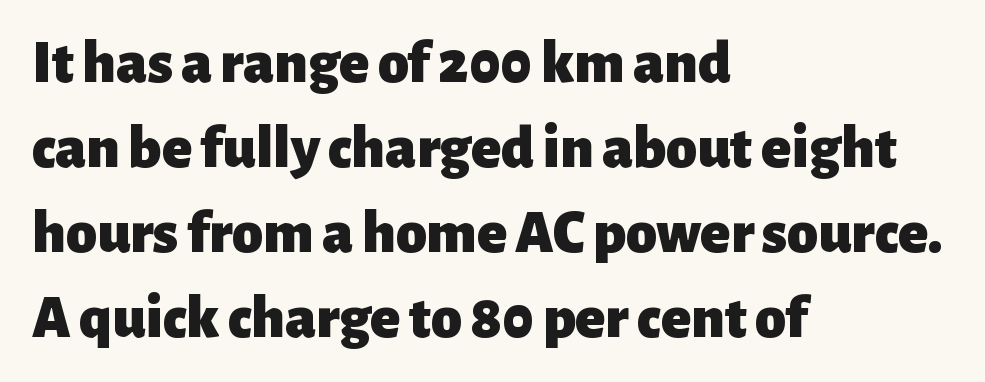
The image shows 62 px heavy sans-serif type, upright; set left-aligned, normal line spacing (1.37x), normal letter spacing, not underlined; low stroke contrast and a medium x-height.
